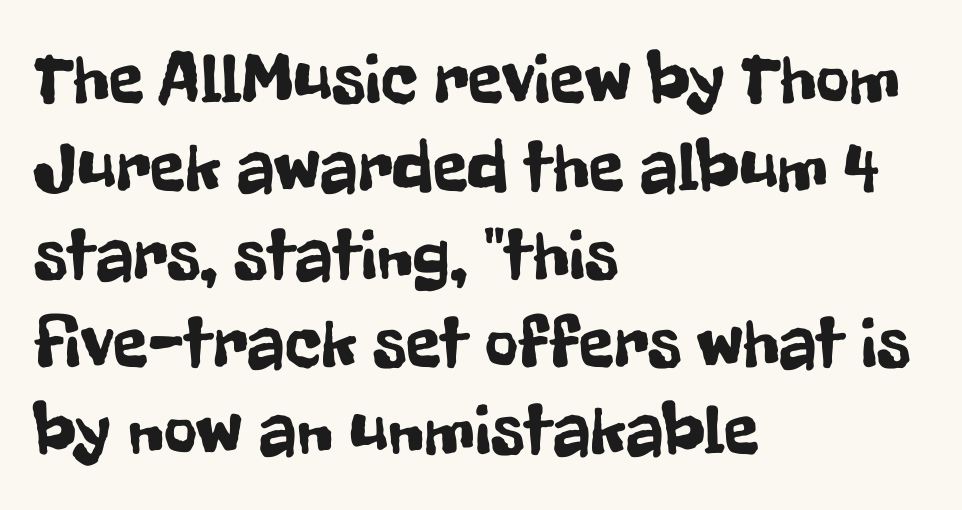
Q: Is the text italic (slanted)? A: No, it is upright.
Q: Is the typeface a serif or a sans-serif typeface? A: Sans-serif.
Q: Is the text underlined? A: No.
Q: How is the paragraph aligned? A: Left-aligned.
Q: Is the spacing between letters normal or unusually wide? A: Normal.
Q: Width (condensed, normal, or wide)? A: Condensed.
Q: Stroke contrast? A: Low.
Q: x-height? A: Medium.
Q: Monospaced? A: No.
